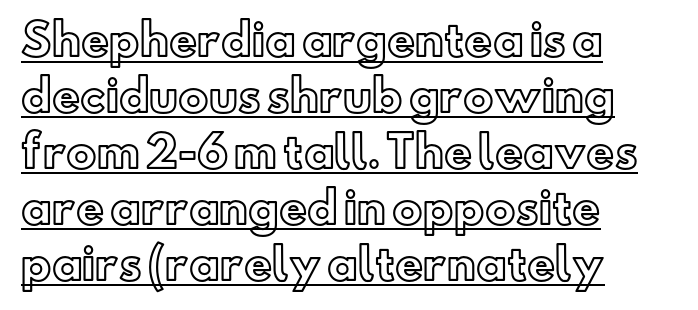
Does a line run under the words? Yes, clearly. Do the letters lean? They stand straight. You could not count columns in this text — the font is proportionally spaced. This block has exactly the height ordinary leading produces. The passage shown has conventional tracking throughout. Typeset ragged right — the left edge is the straight one.
